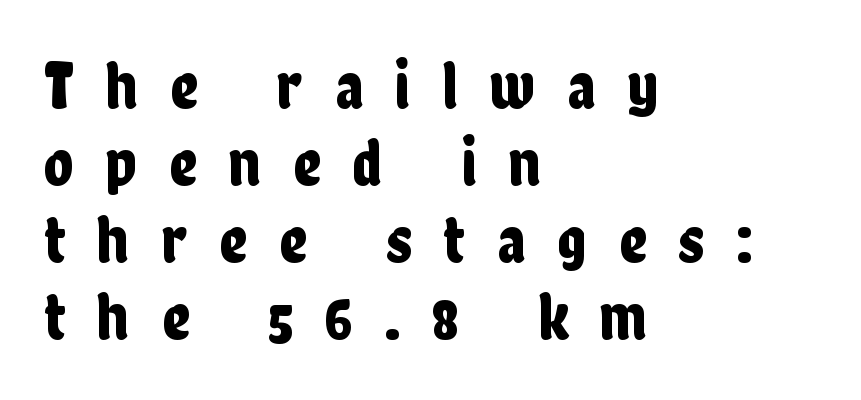
The image shows 68 px condensed sans-serif type, upright; set left-aligned, tight line spacing (1.13x), unusually wide letter spacing (+0.47 em), not underlined; low stroke contrast and a medium x-height.
